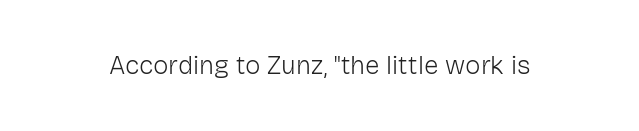
{"italic": "no", "bold": "no", "underline": "no", "letter_spacing": "normal", "letter_spacing_em": 0.0, "glyph_px": 26}
